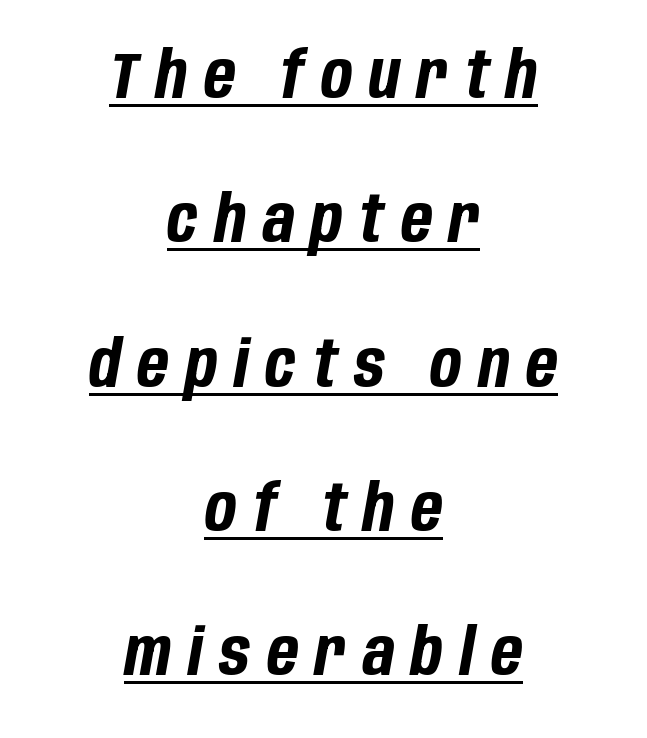
This rendering widens character spacing well past its baseline value. The face used here has a pronounced slope to its letters. Notice the wide empty band between every row — that's loose leading. Note the varied advance widths — an 'i' is clearly narrower than an 'm'. The passage is arranged like a title page — every line centered.
